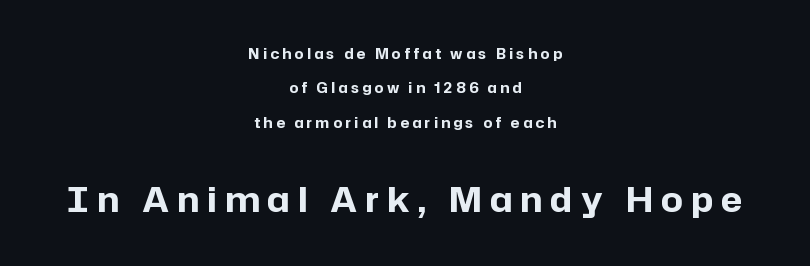
Q: Is the text bold? A: Yes.
Q: Is the text italic (slanted)? A: No, it is upright.
Q: Is the typeface a serif or a sans-serif typeface? A: Sans-serif.
Q: Is the text underlined? A: No.
Q: How is the paragraph aligned? A: Centered.
Q: Is the spacing between letters normal or unusually wide? A: Unusually wide.
Q: Is the spacing between lines tight, normal or loose? A: Loose.
Q: Which block of text is set in a larger size, the first (top) or the second (bottom)? A: The second (bottom) one.
Q: Width (condensed, normal, or wide)? A: Normal.
Q: Stroke contrast? A: Low.
Q: x-height? A: Medium.
Q: Monospaced? A: No.
